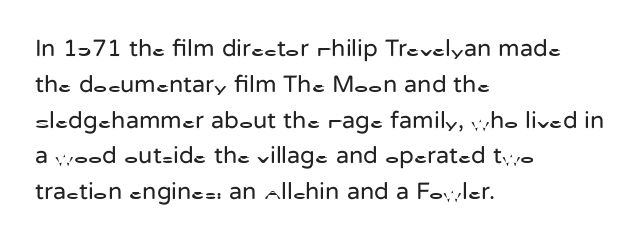
The setting favours the left margin, as ordinary paragraphs usually do. Upright lettering throughout. Letter spacing: default. No chunkiness to these letters — they're not bold.
